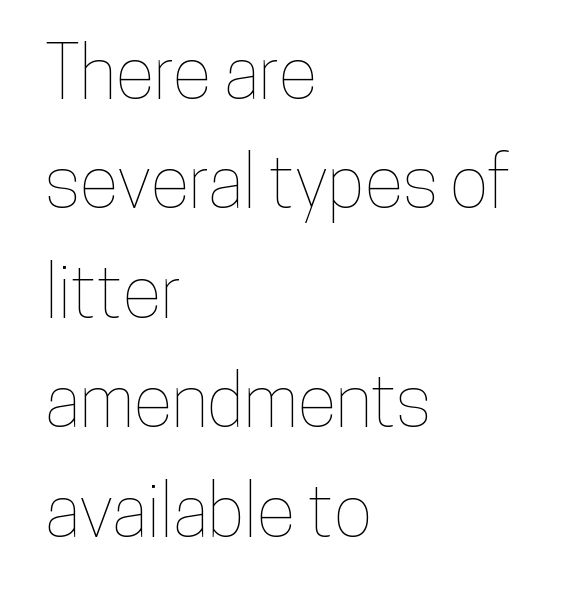
{"italic": "no", "width": "condensed", "stroke_contrast": "low", "x_height": "medium", "monospaced": "no", "underline": "no", "align": "left", "line_spacing": "normal", "line_spacing_ratio": 1.52, "letter_spacing": "normal", "letter_spacing_em": 0.0, "glyph_px": 72}
